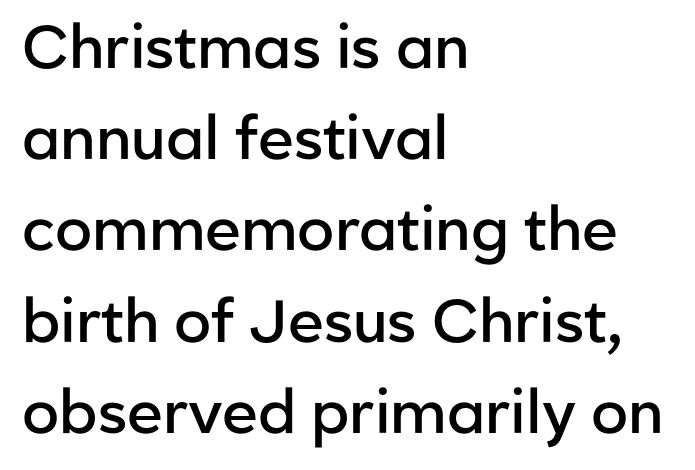
The letters stand upright; this is a roman face. The space between consecutive lines is moderate. Spacing between characters is what you'd get straight out of the box. The words here are not underlined. Is this a fixed-width face? No — the glyphs have proportional, varying widths. The type family on display is of the sans-serif kind.
